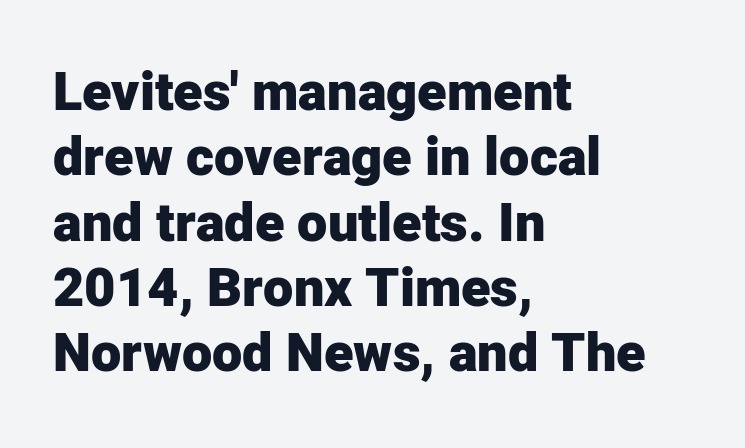
Q: Is the text bold? A: Yes.
Q: Is the text italic (slanted)? A: No, it is upright.
Q: Is the typeface a serif or a sans-serif typeface? A: Sans-serif.
Q: Is the text underlined? A: No.
Q: How is the paragraph aligned? A: Left-aligned.
Q: Is the spacing between letters normal or unusually wide? A: Normal.
Q: Width (condensed, normal, or wide)? A: Normal.
Q: Stroke contrast? A: Low.
Q: x-height? A: Medium.
Q: Monospaced? A: No.
